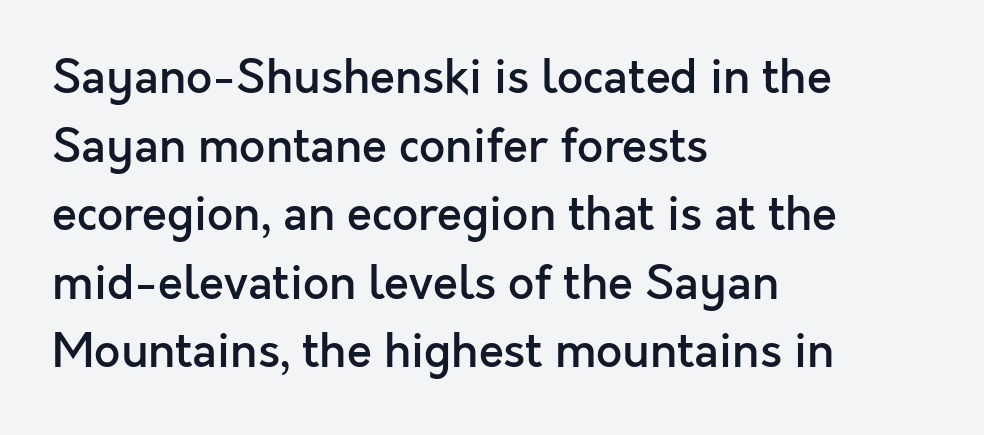
The image shows 46 px semibold sans-serif type, upright; set left-aligned, normal line spacing (1.49x), normal letter spacing, not underlined; a medium x-height.
